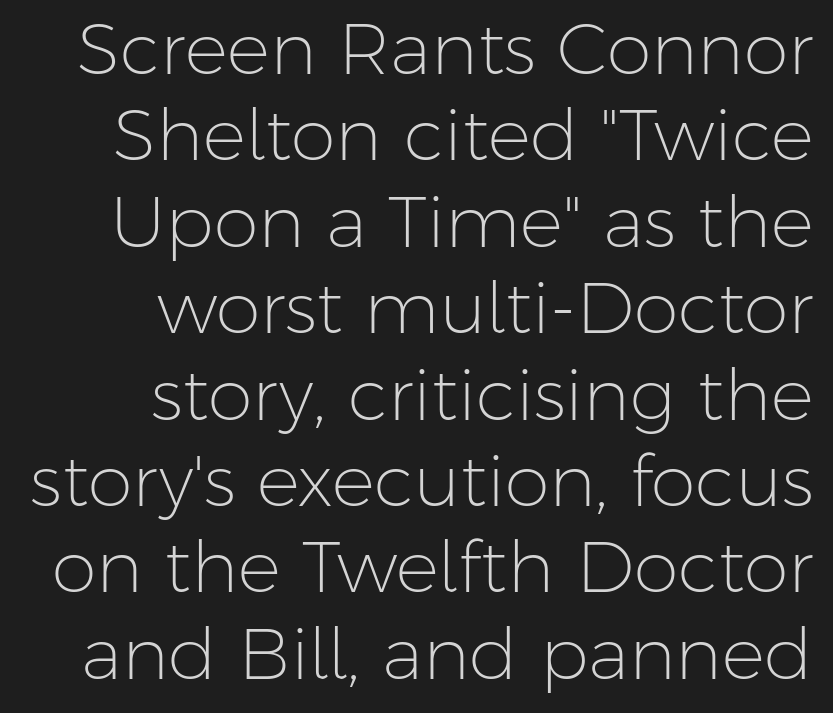
Casual observation: everything's shoved over to the right. Weight: not bold — regular or lighter. Looks like regular typesetting: each glyph gets only the width it needs. Glyph-to-glyph distance matches everyday printed text. Words float on clear page, feet unadorned.
